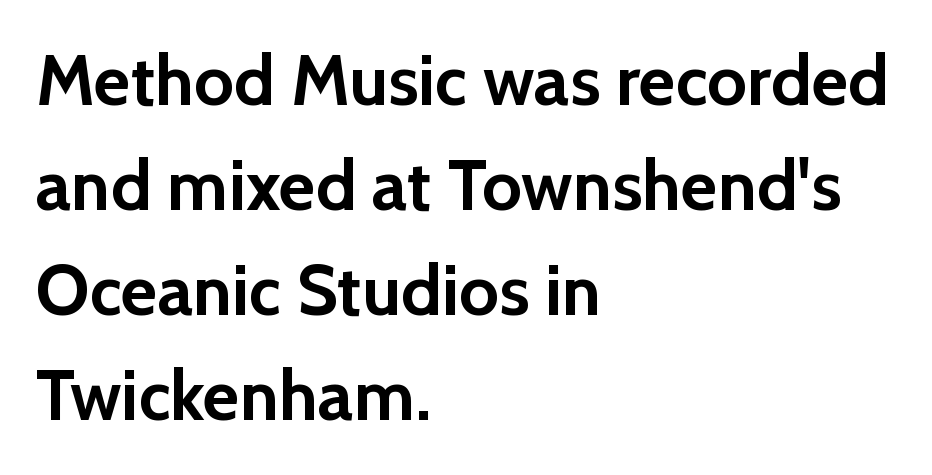
Q: Is the text bold? A: Yes.
Q: Is the text italic (slanted)? A: No, it is upright.
Q: Is the typeface a serif or a sans-serif typeface? A: Sans-serif.
Q: Is the text underlined? A: No.
Q: How is the paragraph aligned? A: Left-aligned.
Q: Is the spacing between letters normal or unusually wide? A: Normal.
Q: Is the spacing between lines tight, normal or loose? A: Normal.
Q: Width (condensed, normal, or wide)? A: Normal.
Q: x-height? A: Medium.
Q: Monospaced? A: No.
